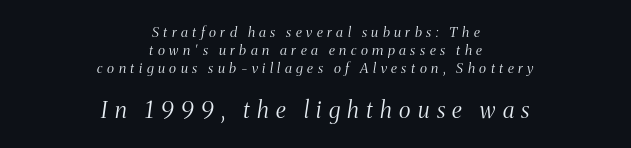
{"italic": "yes", "lean": "right", "slant_degrees": 8, "bold": "no", "underline": "no", "align": "center", "line_spacing": "normal", "line_spacing_ratio": 1.27, "letter_spacing": "wide", "letter_spacing_em": 0.32, "larger_block": "second", "size_ratio": 1.64, "glyph_px": 23}
